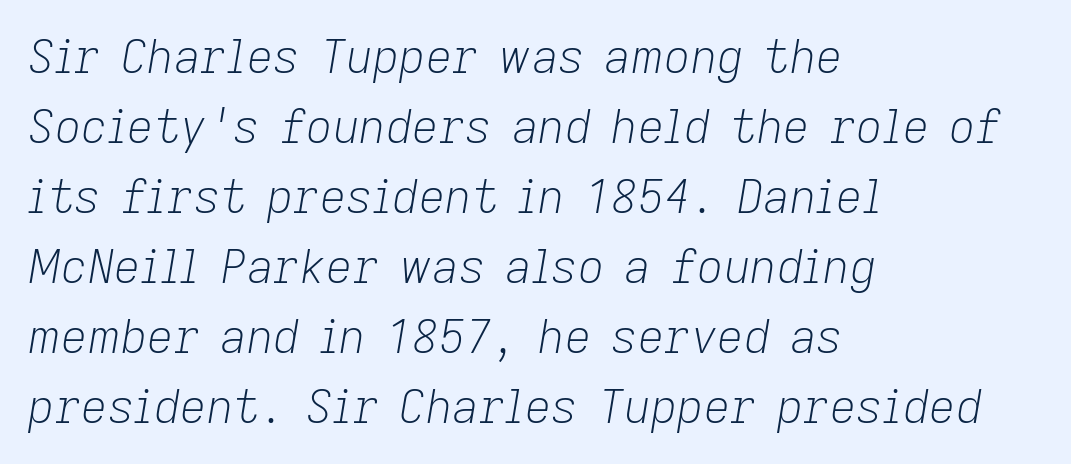
These lines sit exactly where default settings would place them. The typesetter chose a ragged-right arrangement here. These glyphs show unthickened strokes, regular width or finer. The gaps between neighbouring characters are ordinary and unremarkable. The text carries the slant typical of an italic or oblique font.
